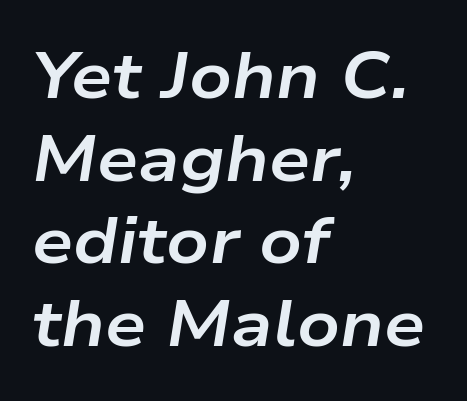
Q: Is the text bold? A: Yes.
Q: Is the text italic (slanted)? A: Yes, it leans right by about 9 degrees.
Q: Is the text underlined? A: No.
Q: How is the paragraph aligned? A: Left-aligned.
Q: Is the spacing between letters normal or unusually wide? A: Normal.
Q: Is the spacing between lines tight, normal or loose? A: Normal.
Q: Width (condensed, normal, or wide)? A: Wide.
Q: Stroke contrast? A: Low.
Q: x-height? A: Medium.
Q: Monospaced? A: No.
